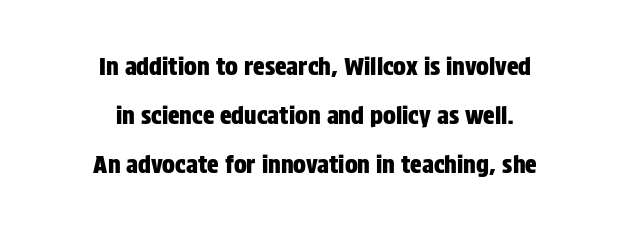
The image shows 24 px text type, upright; set centered, loose line spacing (2.05x), normal letter spacing, not underlined.
